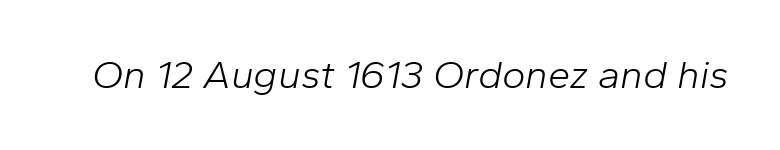
The image shows 40 px light type, italic (leaning right); set normal letter spacing, not underlined; low stroke contrast and a medium x-height.
